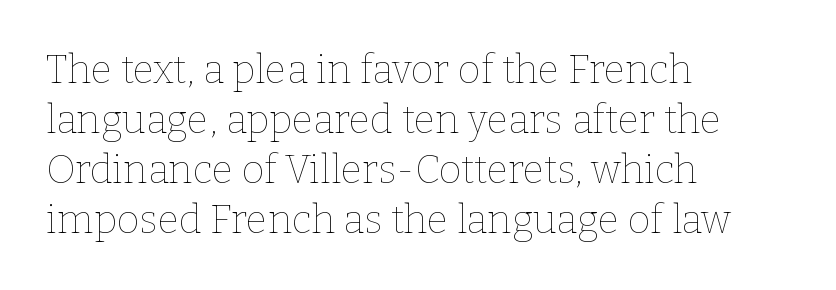
The image shows 39 px thin type, upright; set left-aligned, normal line spacing (1.28x), normal letter spacing, not underlined; low stroke contrast and a medium x-height.
